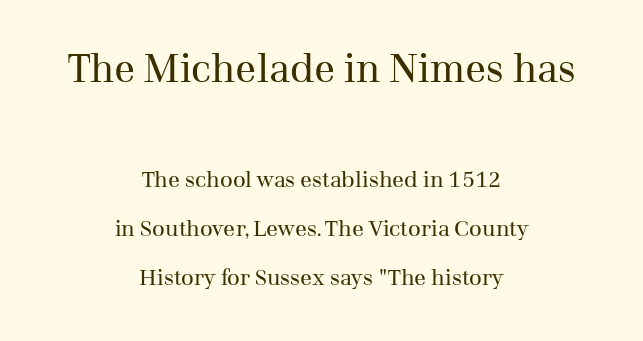
Stems here are at most as thick as an everyday book face. Default kerning and tracking; the words read as compact shapes. Anything drawn beneath the words? Only blank space. Font category for this specimen: serif. Short and long lines alike share a common midpoint.
